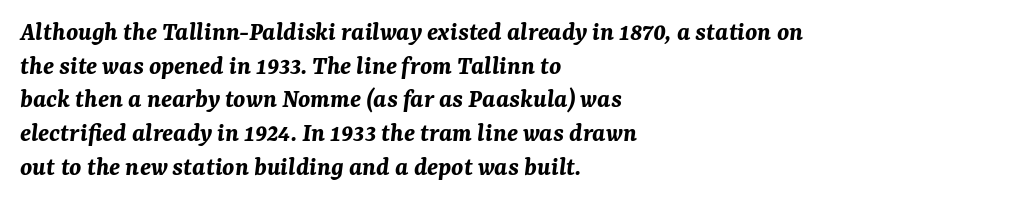
{"italic": "yes", "lean": "right", "slant_degrees": 7, "bold": "yes", "underline": "no", "align": "left", "line_spacing": "normal", "line_spacing_ratio": 1.25, "letter_spacing": "normal", "letter_spacing_em": 0.0, "glyph_px": 27}
